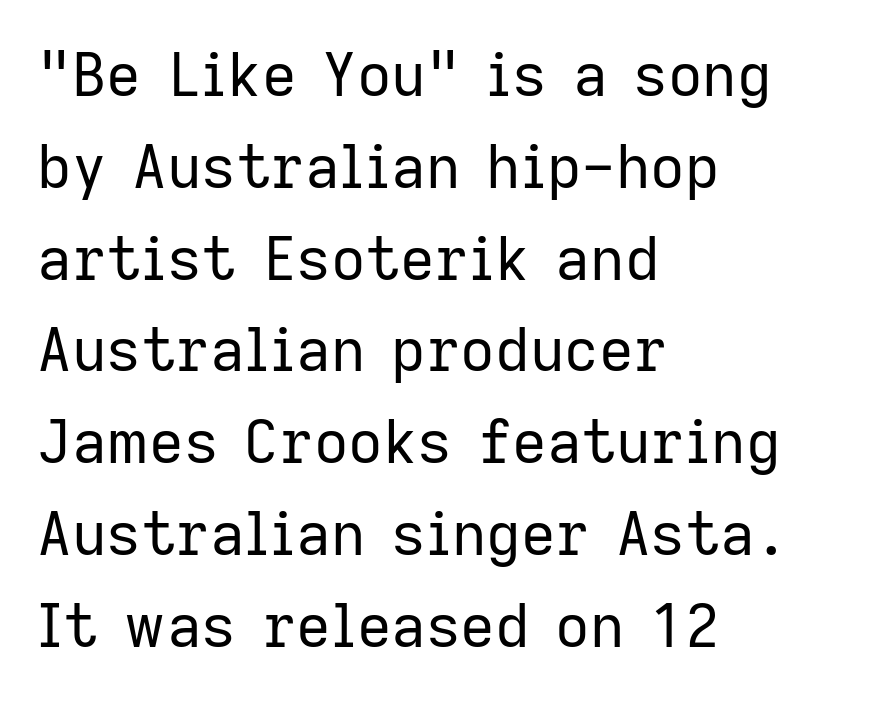
Q: Is the text bold? A: No.
Q: Is the text italic (slanted)? A: No, it is upright.
Q: Is the typeface a serif or a sans-serif typeface? A: Sans-serif.
Q: Is the text underlined? A: No.
Q: How is the paragraph aligned? A: Left-aligned.
Q: Is the spacing between letters normal or unusually wide? A: Normal.
Q: Is the spacing between lines tight, normal or loose? A: Normal.
Q: Width (condensed, normal, or wide)? A: Normal.
Q: Stroke contrast? A: Low.
Q: x-height? A: Medium.
Q: Monospaced? A: No.
